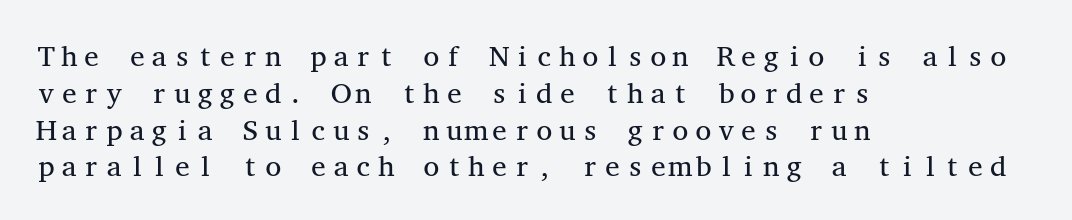
Q: Is the text bold? A: No.
Q: Is the text italic (slanted)? A: No, it is upright.
Q: Is the typeface a serif or a sans-serif typeface? A: Serif.
Q: Is the text underlined? A: No.
Q: How is the paragraph aligned? A: Left-aligned.
Q: Is the spacing between letters normal or unusually wide? A: Normal.
Q: Is the spacing between lines tight, normal or loose? A: Normal.
Q: Width (condensed, normal, or wide)? A: Wide.
Q: Stroke contrast? A: Medium.
Q: x-height? A: Medium.
Q: Monospaced? A: Yes.
